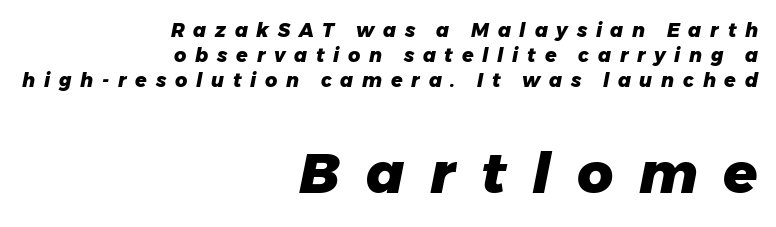
{"italic": "yes", "lean": "right", "slant_degrees": 11, "bold": "yes", "weight": "heavy", "width": "normal", "stroke_contrast": "low", "x_height": "medium", "monospaced": "no", "underline": "no", "align": "right", "line_spacing": "normal", "line_spacing_ratio": 1.32, "letter_spacing": "wide", "letter_spacing_em": 0.46, "larger_block": "second", "size_ratio": 2.95, "glyph_px": 56}
